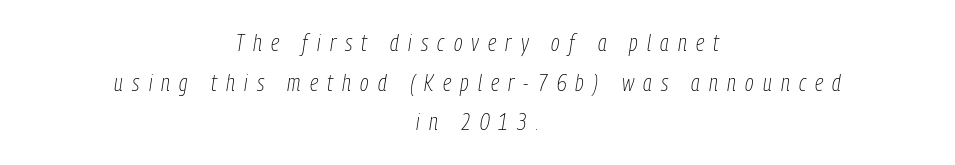
The image shows 23 px text type, italic (leaning right); set centered, line spacing 1.72x, unusually wide letter spacing (+0.4 em), not underlined.
